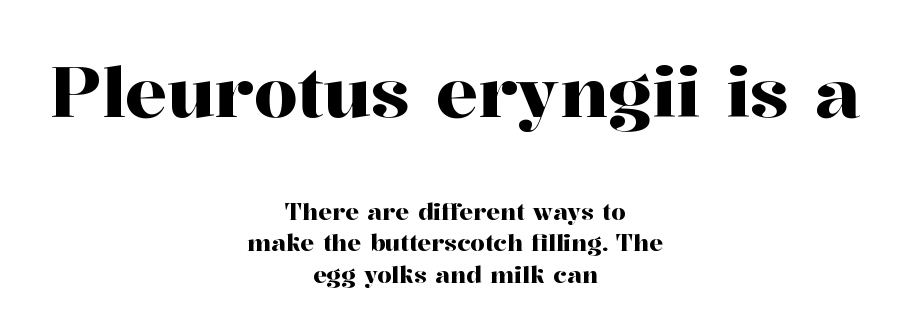
Q: Is the text italic (slanted)? A: No, it is upright.
Q: Is the typeface a serif or a sans-serif typeface? A: Serif.
Q: Is the text underlined? A: No.
Q: How is the paragraph aligned? A: Centered.
Q: Is the spacing between letters normal or unusually wide? A: Normal.
Q: Is the spacing between lines tight, normal or loose? A: Normal.
Q: Which block of text is set in a larger size, the first (top) or the second (bottom)? A: The first (top) one.
Q: Width (condensed, normal, or wide)? A: Normal.
Q: Stroke contrast? A: High.
Q: x-height? A: Medium.
Q: Monospaced? A: No.
